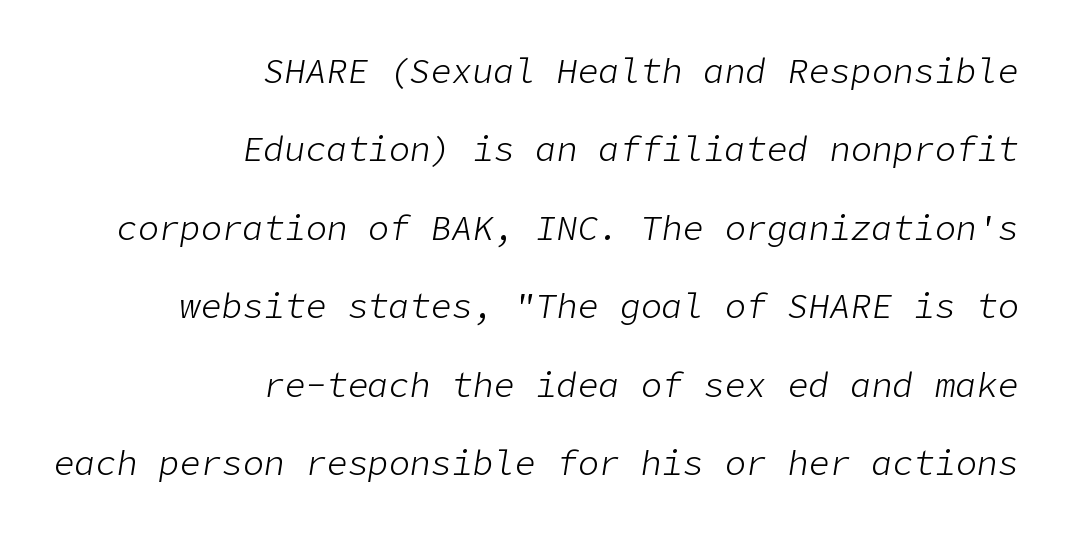
{"italic": "yes", "lean": "right", "slant_degrees": 9, "bold": "no", "weight": "light", "width": "normal", "stroke_contrast": "low", "x_height": "medium", "underline": "no", "align": "right", "line_spacing": "loose", "line_spacing_ratio": 2.24, "letter_spacing": "normal", "letter_spacing_em": 0.0, "glyph_px": 35}
